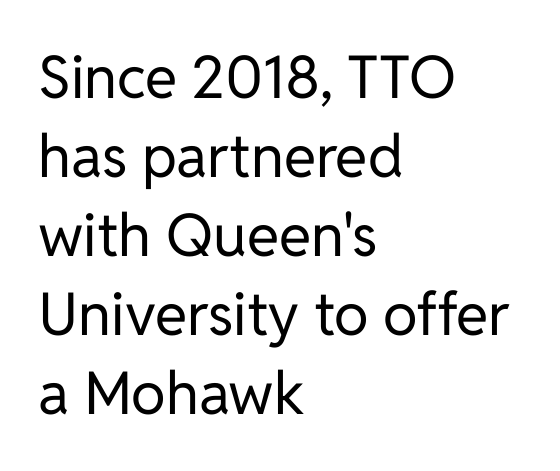
Leading matches the norm, producing a regular column. Just letters on the line, the space beneath them empty. A typesetter would call this zero additional tracking. Rendered with straight, roman letterforms.
